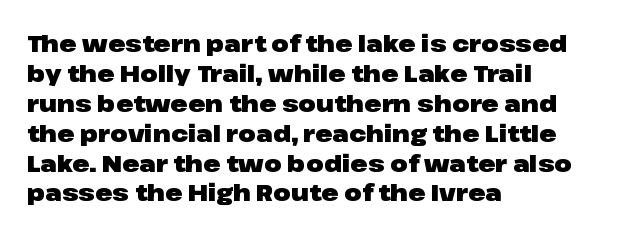
Q: Is the text bold? A: Yes.
Q: Is the text italic (slanted)? A: No, it is upright.
Q: Is the text underlined? A: No.
Q: How is the paragraph aligned? A: Left-aligned.
Q: Is the spacing between letters normal or unusually wide? A: Normal.
Q: Is the spacing between lines tight, normal or loose? A: Normal.
